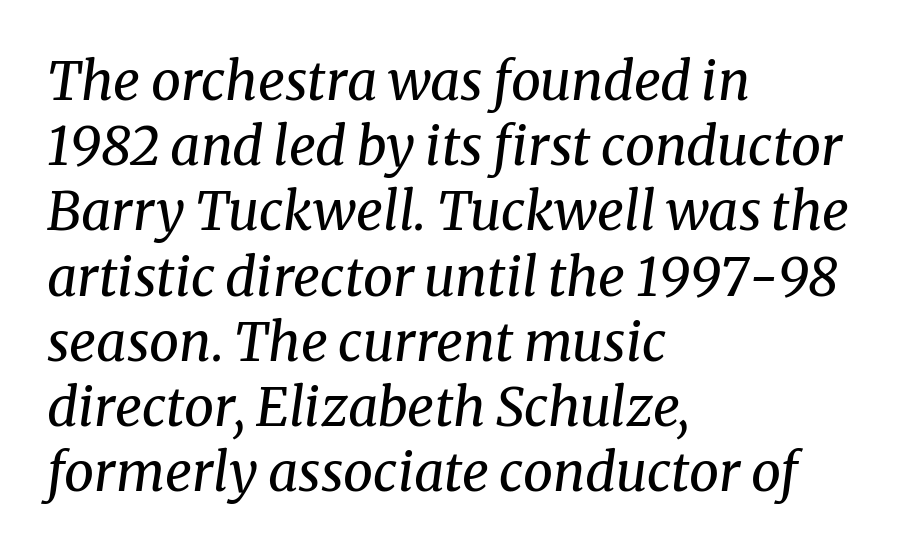
The characters display serif detailing at their extremities. Horizontal alignment here is leftward, the default for most running prose. The whole block is typeset with a tilt. The words here are not underlined. The rendering uses natural spacing where letterforms have individual widths. The typeface has the unassuming heft of standard copy or less.
